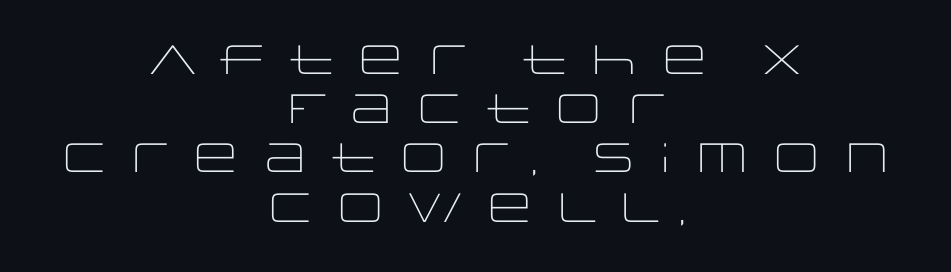
The characters display no serif detailing; their extremities are plain. Each line is balanced around a shared central axis. Style check: upright. Descenders are the only things crossing below the line. This reads as an unemphasized weight, regular at the heaviest.
